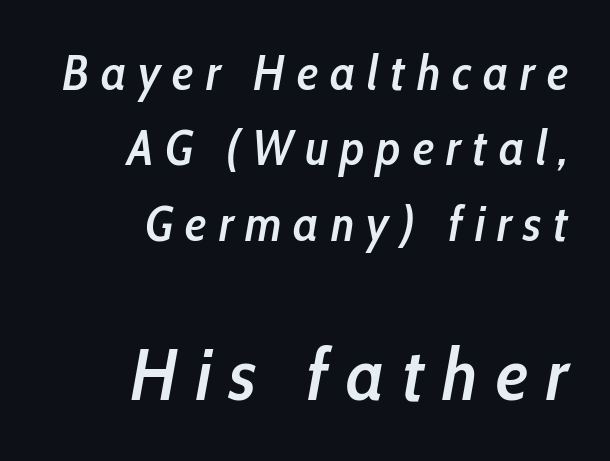
The image shows 74 px semibold, condensed type, italic (leaning right); set right-aligned, normal line spacing (1.54x), unusually wide letter spacing (+0.24 em), not underlined; the second (bottom) block is 1.51x larger; low stroke contrast and a medium x-height.
